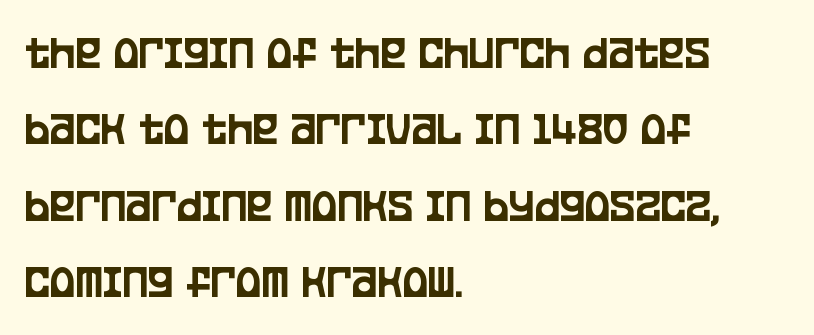
Spacing verdict: proportional, widths tailored to each character. Short and long lines alike share a common starting point at left. What kind of face is this? One without serifs — a sans. Is there much room between lines? A standard amount, neither cramped nor airy. The gap between lines stays unmarked.
